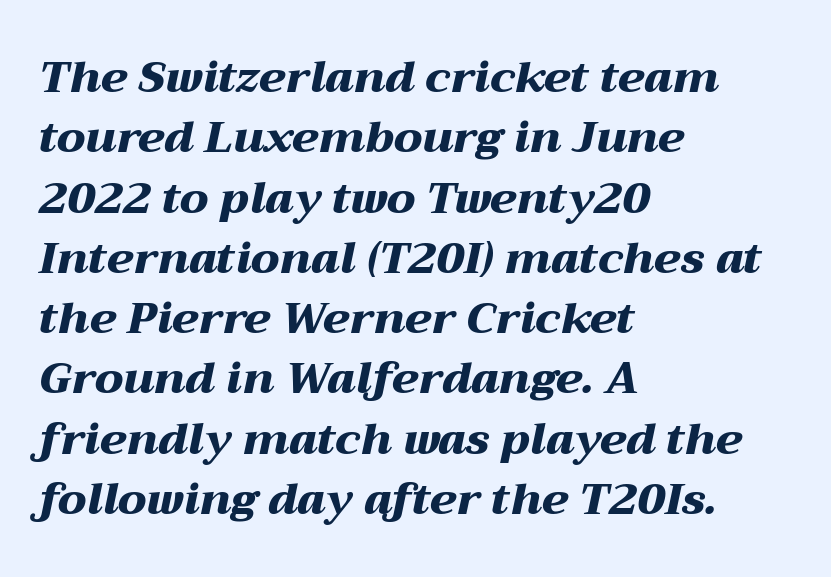
{"italic": "yes", "lean": "right", "slant_degrees": 12, "bold": "yes", "weight": "heavy", "width": "wide", "stroke_contrast": "medium", "x_height": "medium", "monospaced": "no", "underline": "no", "align": "left", "line_spacing": "normal", "line_spacing_ratio": 1.37, "letter_spacing": "normal", "letter_spacing_em": 0.0, "glyph_px": 44}
